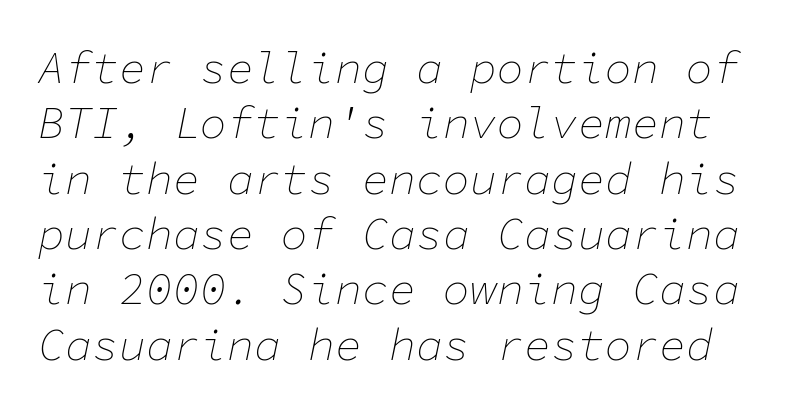
The image shows 45 px thin type, italic (leaning right), monospaced; set line spacing 1.23x, normal letter spacing, not underlined; low stroke contrast and a medium x-height.
